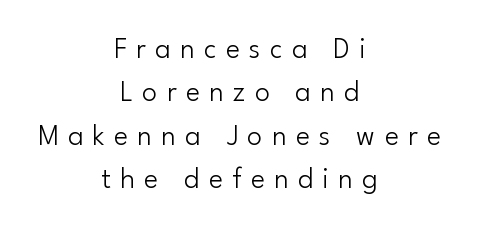
The image shows 30 px light sans-serif type, upright; set centered, normal line spacing (1.45x), unusually wide letter spacing (+0.31 em), not underlined; low stroke contrast and a small x-height.
